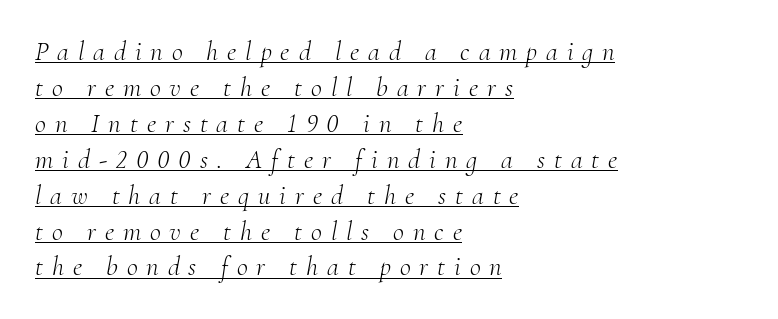
Where is the straight margin? On the left. Characters follow at a spacing far wider than the type designer built in. Honestly, the row spacing looks completely unremarkable. Stem width sits at or under what a default text font uses. Honestly, the underline is the first thing you notice here. A typesetter would mark this as italic.
